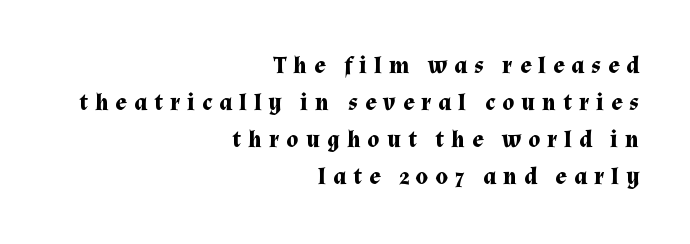
The image shows 23 px bold type, upright; set right-aligned, normal line spacing (1.61x), unusually wide letter spacing (+0.32 em), not underlined.
